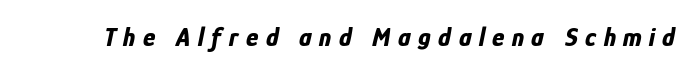
{"italic": "yes", "lean": "right", "slant_degrees": 12, "bold": "yes", "underline": "no", "letter_spacing": "wide", "letter_spacing_em": 0.29, "glyph_px": 26}
